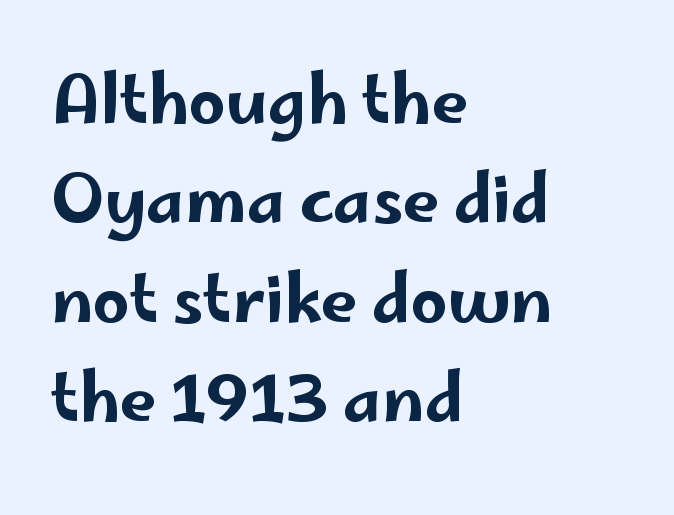
The image shows 65 px wide sans-serif type, upright; set left-aligned, normal line spacing (1.53x), normal letter spacing, not underlined; low stroke contrast and a small x-height.
